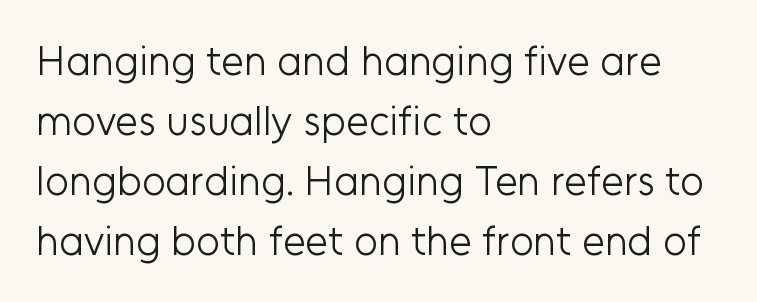
Is the type heavy? It reads as light-to-regular instead. This sample has the flowing, uneven cadence of proportional lettering. The leading is moderate, giving the passage an even texture. The ragged edge is on the right, which tells us the setting is flush left.
